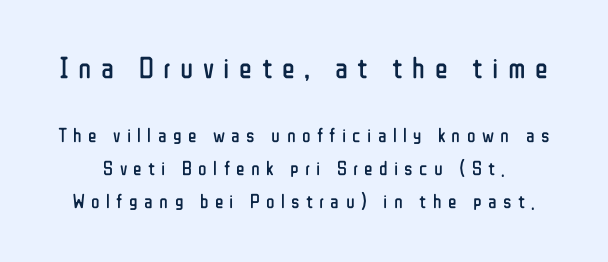
{"serif": "no", "italic": "no", "bold": "no", "weight": "regular", "width": "condensed", "stroke_contrast": "low", "x_height": "medium", "monospaced": "no", "underline": "no", "line_spacing": "normal", "line_spacing_ratio": 1.64, "letter_spacing": "wide", "letter_spacing_em": 0.32, "larger_block": "first", "size_ratio": 1.5, "glyph_px": 30}
